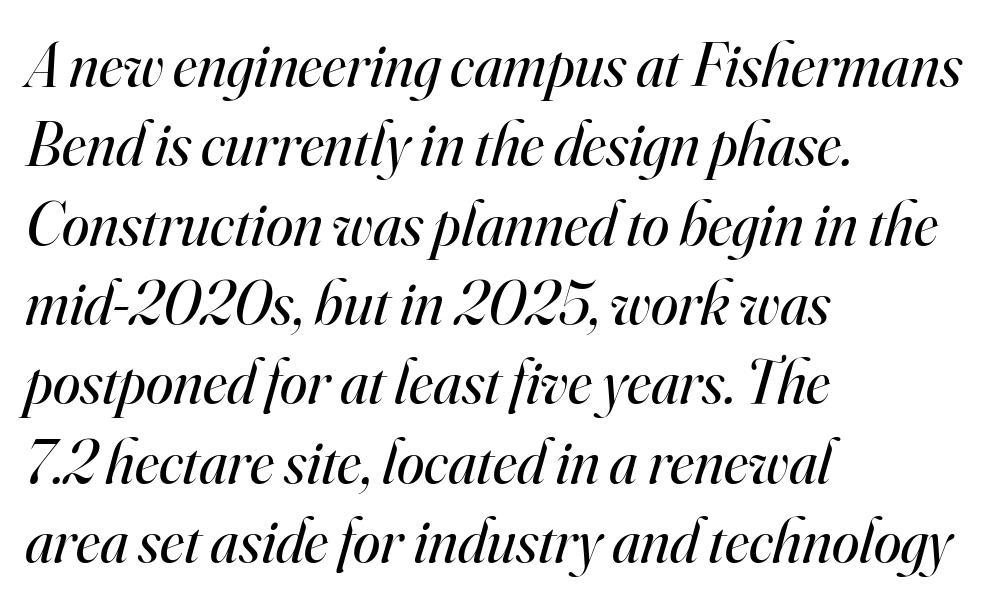
The image shows 62 px regular-weight serif type, italic (leaning right); set left-aligned, normal line spacing (1.28x), normal letter spacing, not underlined; high stroke contrast and a small x-height.
